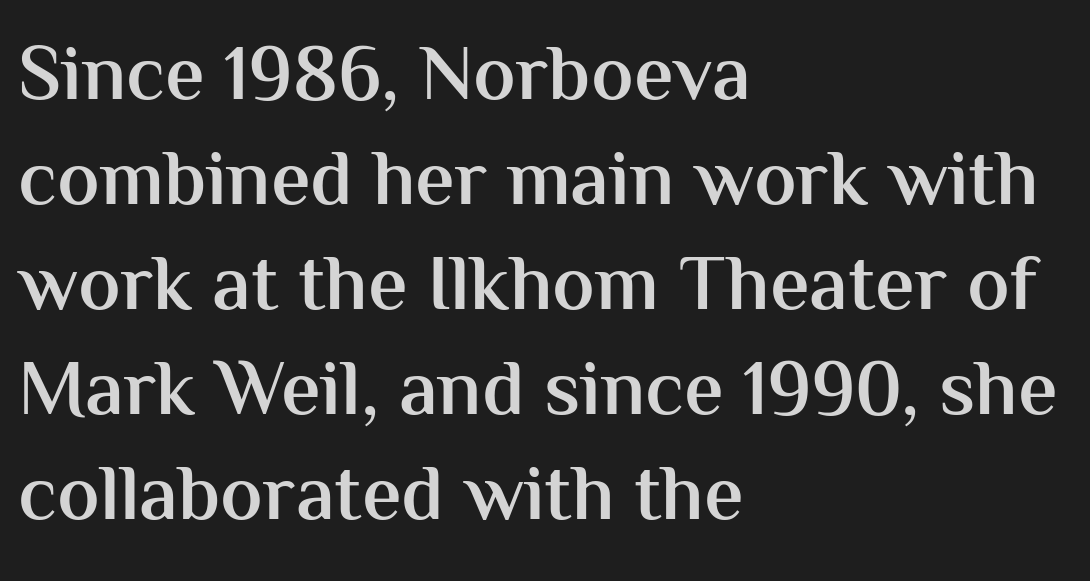
Q: Is the text bold? A: Semi-bold.
Q: Is the text italic (slanted)? A: No, it is upright.
Q: Is the typeface a serif or a sans-serif typeface? A: Sans-serif.
Q: Is the text underlined? A: No.
Q: How is the paragraph aligned? A: Left-aligned.
Q: Is the spacing between letters normal or unusually wide? A: Normal.
Q: Is the spacing between lines tight, normal or loose? A: Normal.
Q: Width (condensed, normal, or wide)? A: Normal.
Q: Stroke contrast? A: Medium.
Q: x-height? A: Medium.
Q: Monospaced? A: No.
